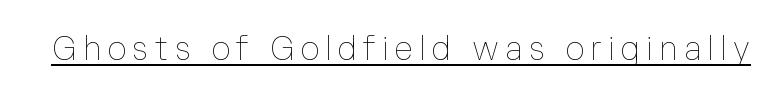
{"italic": "no", "bold": "no", "weight": "thin", "width": "normal", "stroke_contrast": "low", "x_height": "medium", "monospaced": "no", "underline": "yes", "glyph_px": 33}
